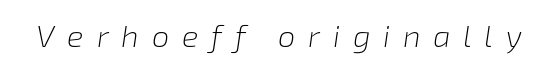
Q: Is the text bold? A: No.
Q: Is the text italic (slanted)? A: Yes, it leans right by about 8 degrees.
Q: Is the text underlined? A: No.
Q: Is the spacing between letters normal or unusually wide? A: Unusually wide.
Q: Width (condensed, normal, or wide)? A: Normal.
Q: Stroke contrast? A: Low.
Q: x-height? A: Medium.
Q: Monospaced? A: No.
